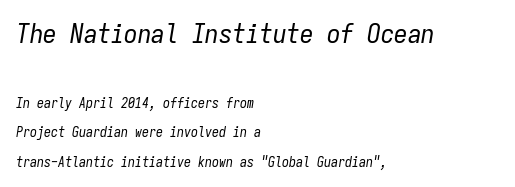
The image shows 27 px text type, italic (leaning right); set left-aligned, loose line spacing (2.09x), normal letter spacing, not underlined; the first (top) block is 1.93x larger.
